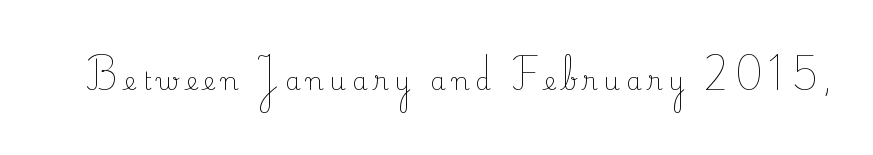
Q: Is the text bold? A: No.
Q: Is the text italic (slanted)? A: No, it is upright.
Q: Is the text underlined? A: No.
Q: Is the spacing between letters normal or unusually wide? A: Unusually wide.
